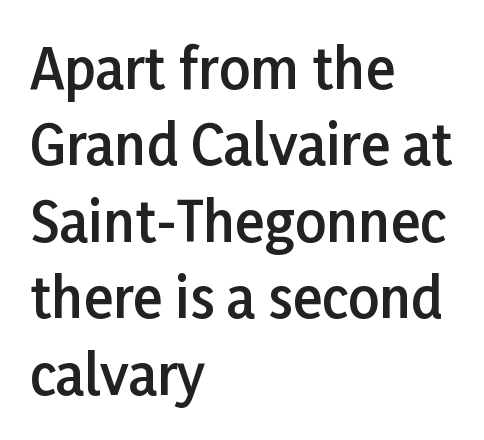
Q: Is the text bold? A: Semi-bold.
Q: Is the text italic (slanted)? A: No, it is upright.
Q: Is the typeface a serif or a sans-serif typeface? A: Sans-serif.
Q: Is the text underlined? A: No.
Q: How is the paragraph aligned? A: Left-aligned.
Q: Is the spacing between letters normal or unusually wide? A: Normal.
Q: Is the spacing between lines tight, normal or loose? A: Normal.
Q: Width (condensed, normal, or wide)? A: Normal.
Q: Stroke contrast? A: Low.
Q: x-height? A: Medium.
Q: Monospaced? A: No.
